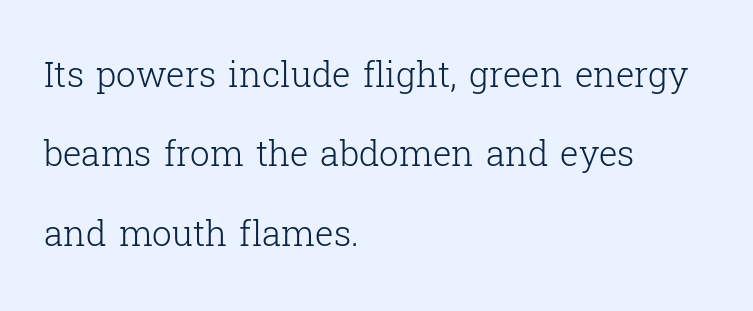
The passage shown is not underscored anywhere. The rag falls on the right side of this text block. The face used here is proportionally spaced, like ordinary book or web type. Look at the tracking — it's just the regular setting, nothing added.
